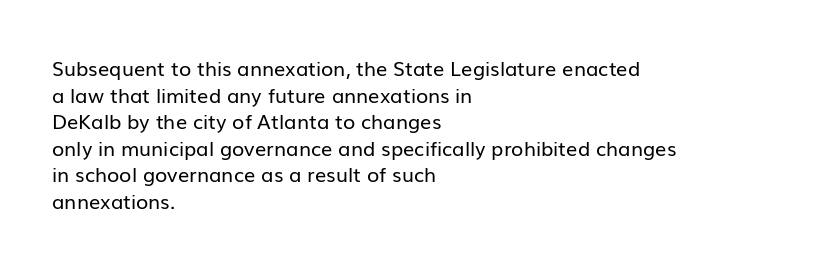
{"italic": "no", "bold": "no", "underline": "no", "align": "left", "line_spacing": "normal", "line_spacing_ratio": 1.33, "letter_spacing": "normal", "letter_spacing_em": 0.0, "glyph_px": 20}
